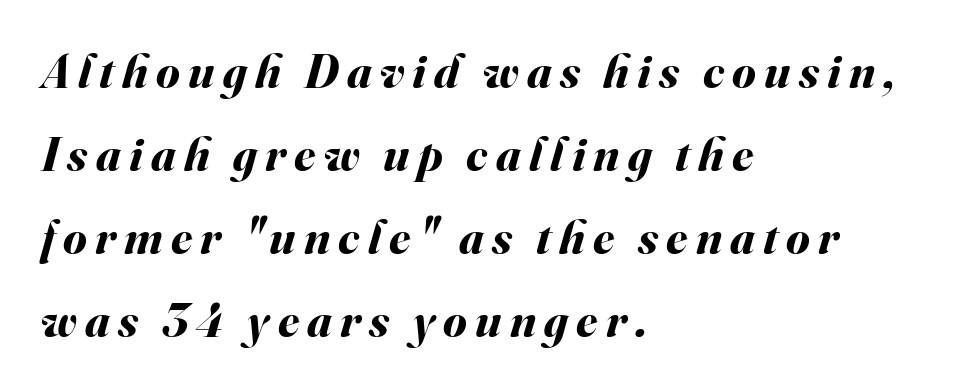
If you drew a ruler down the left edge, every line would touch it. Weight: bold. Think of a printed novel: that variable character pitch is what you see here. It's the slanting kind of type.
